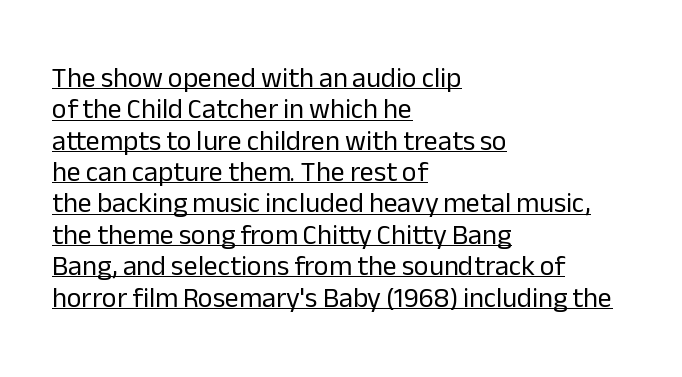
{"serif": "no", "italic": "no", "bold": "no", "weight": "regular", "width": "normal", "stroke_contrast": "low", "x_height": "medium", "monospaced": "no", "underline": "yes", "align": "left", "line_spacing": "tight", "line_spacing_ratio": 1.12, "letter_spacing": "normal", "letter_spacing_em": 0.0, "glyph_px": 28}
